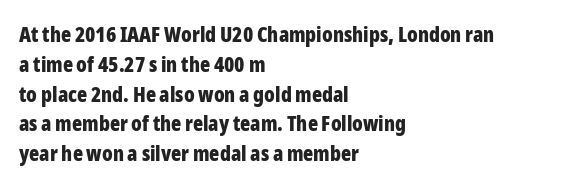
Q: Is the text bold? A: Yes.
Q: Is the text italic (slanted)? A: No, it is upright.
Q: Is the text underlined? A: No.
Q: How is the paragraph aligned? A: Left-aligned.
Q: Is the spacing between letters normal or unusually wide? A: Normal.
Q: Is the spacing between lines tight, normal or loose? A: Normal.
